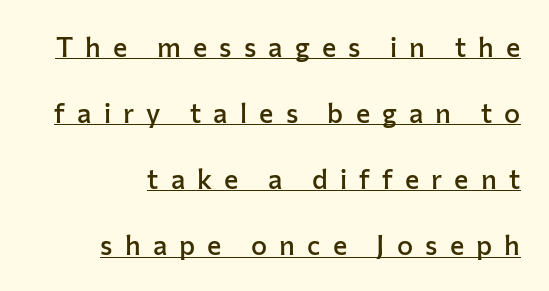
Q: Is the text bold? A: Semi-bold.
Q: Is the text italic (slanted)? A: No, it is upright.
Q: Is the text underlined? A: Yes.
Q: Is the spacing between letters normal or unusually wide? A: Unusually wide.
Q: Is the spacing between lines tight, normal or loose? A: Loose.
